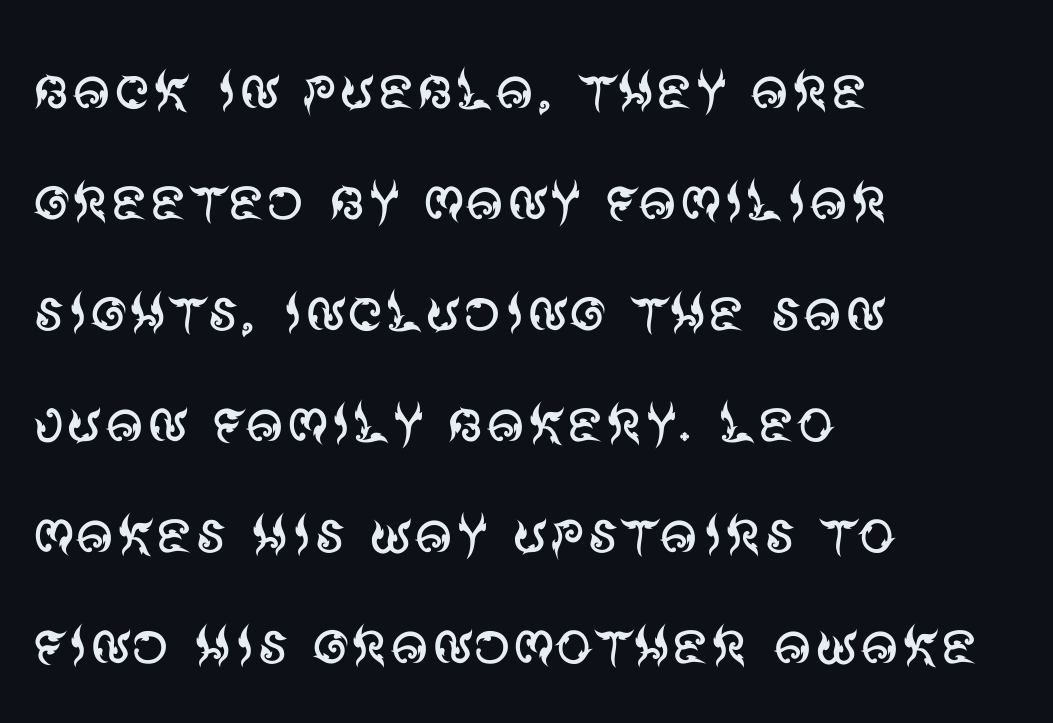
The letterforms sit shoulder to shoulder at normal distance. The typeface chosen for these lines omits serifs. Each line starts at the same left margin while the right side varies. Ordinary non-slanted type is in use. The face looks like a standard text weight, possibly lighter. The letters advance in unequal steps, a hallmark of proportional type.
